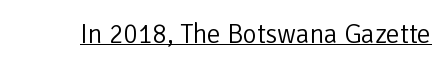
Vertical stems look standard width or narrower in stroke. This sample carries an underscore along the baseline area. Notice how the stems are strictly vertical — no italics here. Spacing between characters is what you'd get straight out of the box.
